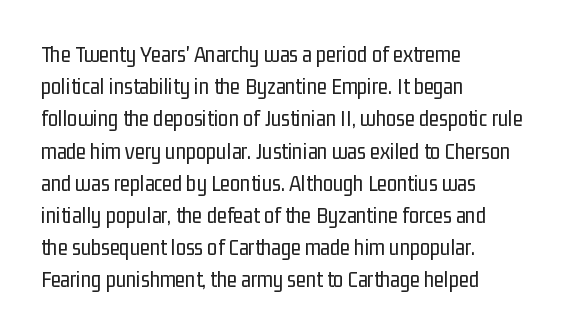
{"italic": "no", "bold": "no", "underline": "no", "align": "left", "line_spacing": "normal", "line_spacing_ratio": 1.4, "letter_spacing": "normal", "letter_spacing_em": 0.0, "glyph_px": 23}
